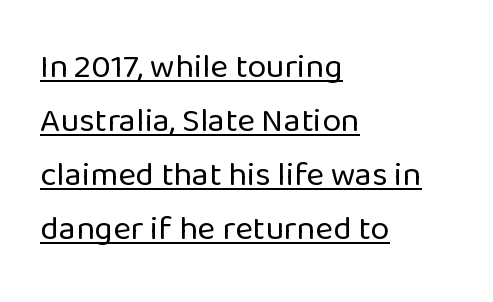
Q: Is the text bold? A: No.
Q: Is the text italic (slanted)? A: No, it is upright.
Q: Is the typeface a serif or a sans-serif typeface? A: Sans-serif.
Q: Is the text underlined? A: Yes.
Q: How is the paragraph aligned? A: Left-aligned.
Q: Is the spacing between letters normal or unusually wide? A: Normal.
Q: Is the spacing between lines tight, normal or loose? A: Normal.
Q: Width (condensed, normal, or wide)? A: Normal.
Q: Stroke contrast? A: Low.
Q: x-height? A: Medium.
Q: Monospaced? A: No.
